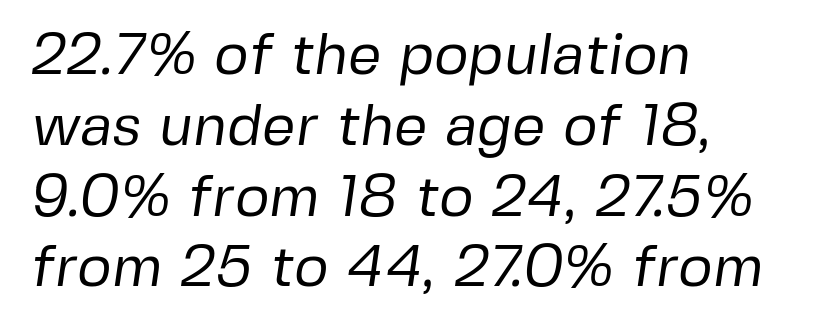
The image shows 59 px regular-weight sans-serif type; set left-aligned, line spacing 1.2x, normal letter spacing, not underlined; low stroke contrast and a medium x-height.
